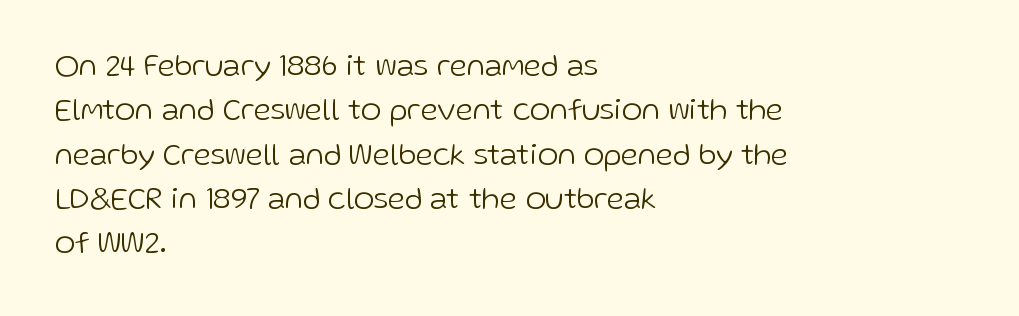
The image shows 31 px light sans-serif type, upright; set left-aligned, normal line spacing (1.43x), normal letter spacing, not underlined; low stroke contrast and a medium x-height.
